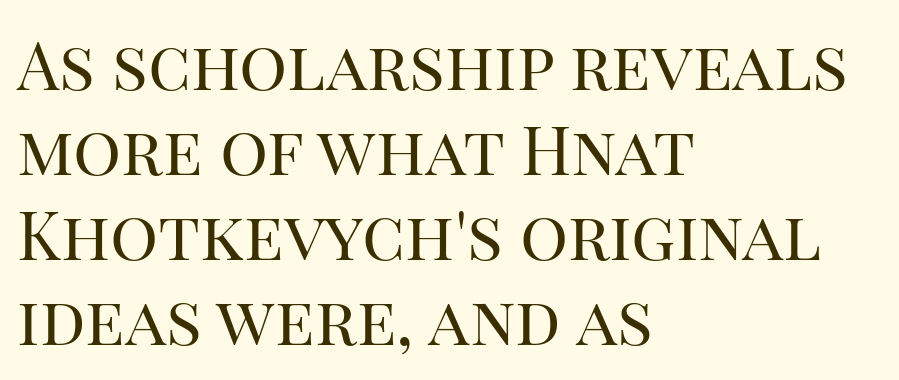
{"serif": "yes", "italic": "no", "bold": "no", "weight": "regular", "width": "normal", "stroke_contrast": "high", "x_height": "large", "monospaced": "no", "underline": "no", "align": "left", "line_spacing": "normal", "line_spacing_ratio": 1.27, "letter_spacing": "normal", "letter_spacing_em": 0.0, "glyph_px": 67}
